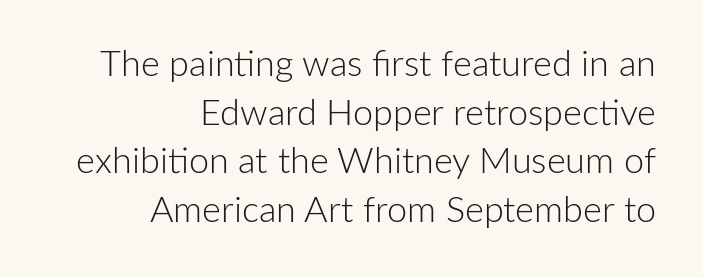
Inter-character spacing is left at the font's built-in metrics. Here the designer chose a conventional face with non-uniform glyph widths. Each row of text sits above clean, open space. Does the lettering tilt? It doesn't — this is upright. Reading down the block, your eye finds every line finishing at a fixed right position.
